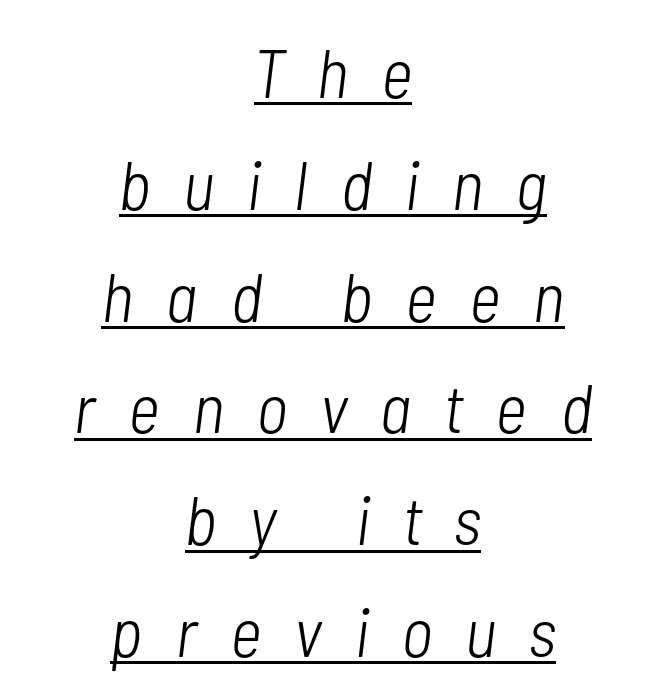
Q: Is the text bold? A: No.
Q: Is the text italic (slanted)? A: Yes, it leans right by about 7 degrees.
Q: Is the text underlined? A: Yes.
Q: How is the paragraph aligned? A: Centered.
Q: Is the spacing between letters normal or unusually wide? A: Unusually wide.
Q: Is the spacing between lines tight, normal or loose? A: Normal.
Q: Width (condensed, normal, or wide)? A: Condensed.
Q: Stroke contrast? A: Low.
Q: x-height? A: Medium.
Q: Monospaced? A: No.
